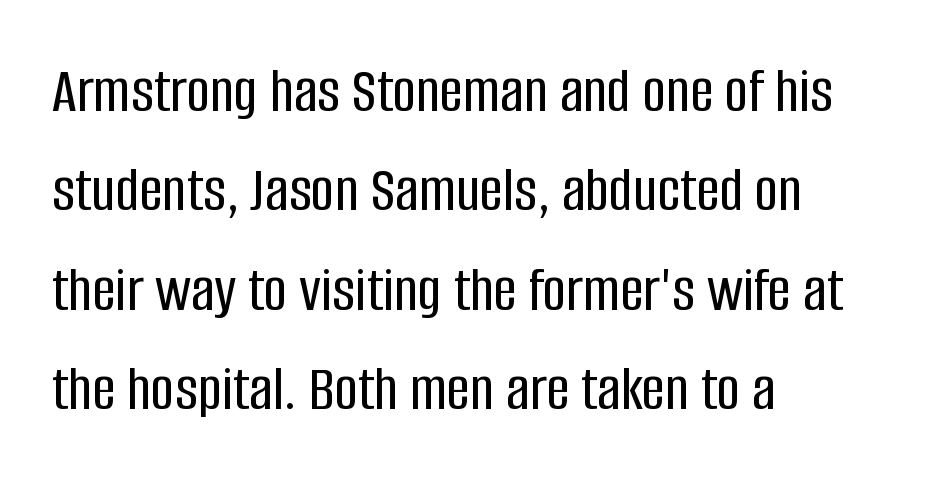
The image shows 65 px condensed sans-serif type, upright; set left-aligned, normal line spacing (1.53x), normal letter spacing, not underlined; low stroke contrast and a large x-height.
